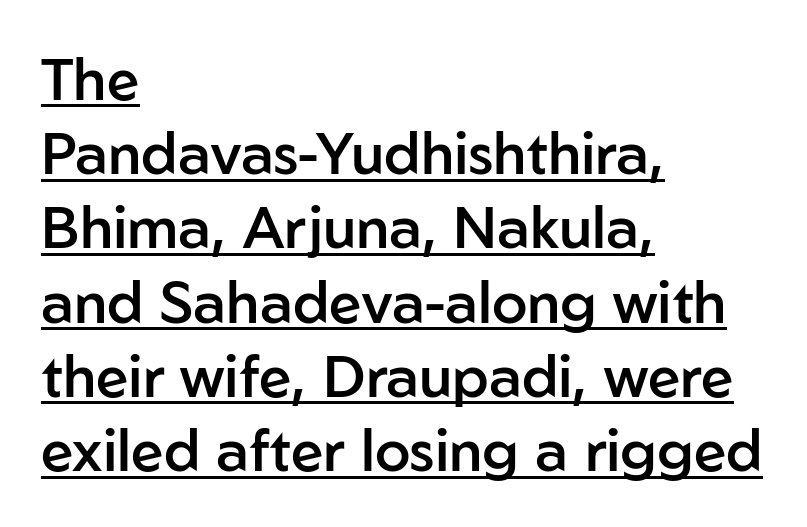
Q: Is the text bold? A: Semi-bold.
Q: Is the text italic (slanted)? A: No, it is upright.
Q: Is the typeface a serif or a sans-serif typeface? A: Sans-serif.
Q: Is the text underlined? A: Yes.
Q: How is the paragraph aligned? A: Left-aligned.
Q: Is the spacing between letters normal or unusually wide? A: Normal.
Q: Is the spacing between lines tight, normal or loose? A: Normal.
Q: Width (condensed, normal, or wide)? A: Normal.
Q: Stroke contrast? A: Low.
Q: x-height? A: Medium.
Q: Monospaced? A: No.
